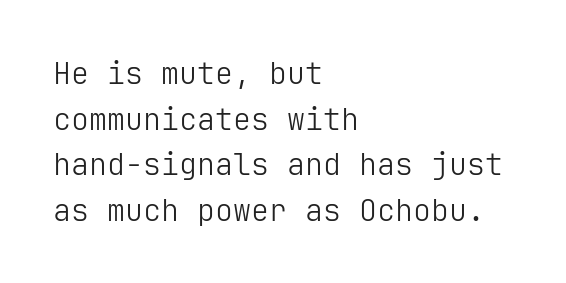
Q: Is the text bold? A: No.
Q: Is the text italic (slanted)? A: No, it is upright.
Q: Is the typeface a serif or a sans-serif typeface? A: Sans-serif.
Q: Is the text underlined? A: No.
Q: How is the paragraph aligned? A: Left-aligned.
Q: Is the spacing between letters normal or unusually wide? A: Normal.
Q: Is the spacing between lines tight, normal or loose? A: Normal.
Q: Width (condensed, normal, or wide)? A: Normal.
Q: Stroke contrast? A: Low.
Q: x-height? A: Medium.
